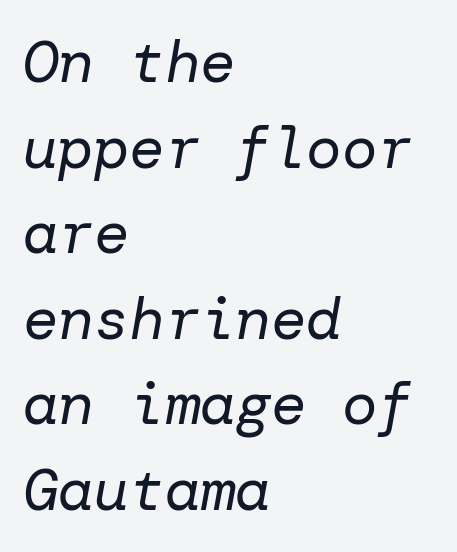
Unbolded letterforms with no extra heft. This rendering leaves character spacing at its baseline value. An italicized treatment has been applied to the whole sample. Interline gaps are of average width in this sample.
